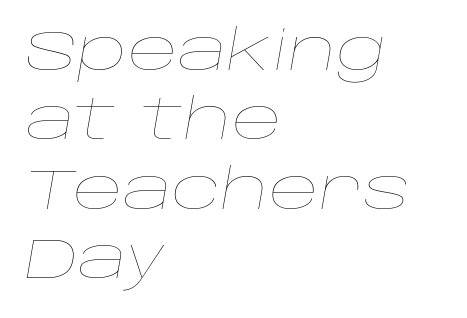
Q: Is the text bold? A: No.
Q: Is the text italic (slanted)? A: Yes, it leans right by about 10 degrees.
Q: Is the text underlined? A: No.
Q: How is the paragraph aligned? A: Left-aligned.
Q: Is the spacing between letters normal or unusually wide? A: Normal.
Q: Is the spacing between lines tight, normal or loose? A: Normal.
Q: Width (condensed, normal, or wide)? A: Wide.
Q: Stroke contrast? A: Low.
Q: x-height? A: Large.
Q: Monospaced? A: No.
